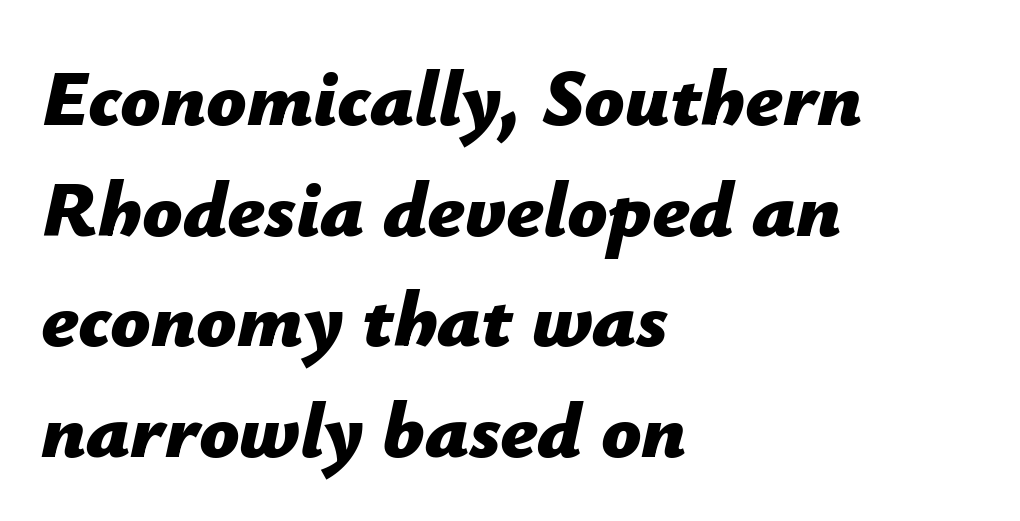
Q: Is the text bold? A: Yes.
Q: Is the text italic (slanted)? A: Yes, it leans right by about 12 degrees.
Q: Is the text underlined? A: No.
Q: How is the paragraph aligned? A: Left-aligned.
Q: Is the spacing between letters normal or unusually wide? A: Normal.
Q: Is the spacing between lines tight, normal or loose? A: Normal.
Q: Width (condensed, normal, or wide)? A: Normal.
Q: Stroke contrast? A: Low.
Q: x-height? A: Medium.
Q: Monospaced? A: No.
